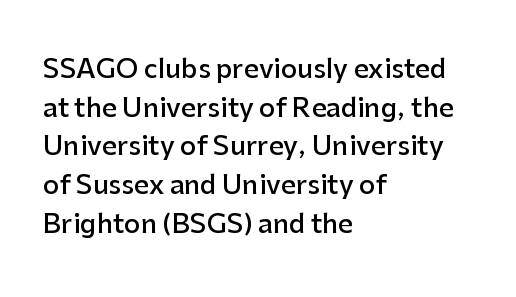
Q: Is the text bold? A: Semi-bold.
Q: Is the text italic (slanted)? A: No, it is upright.
Q: Is the text underlined? A: No.
Q: How is the paragraph aligned? A: Left-aligned.
Q: Is the spacing between letters normal or unusually wide? A: Normal.
Q: Is the spacing between lines tight, normal or loose? A: Normal.
